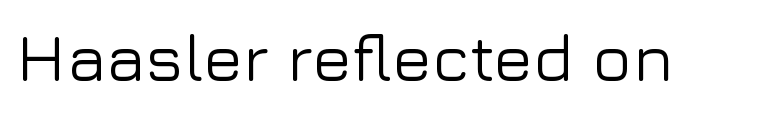
Q: Is the text italic (slanted)? A: No, it is upright.
Q: Is the typeface a serif or a sans-serif typeface? A: Sans-serif.
Q: Is the text underlined? A: No.
Q: Is the spacing between letters normal or unusually wide? A: Normal.
Q: Width (condensed, normal, or wide)? A: Normal.
Q: Stroke contrast? A: Low.
Q: x-height? A: Medium.
Q: Monospaced? A: No.
